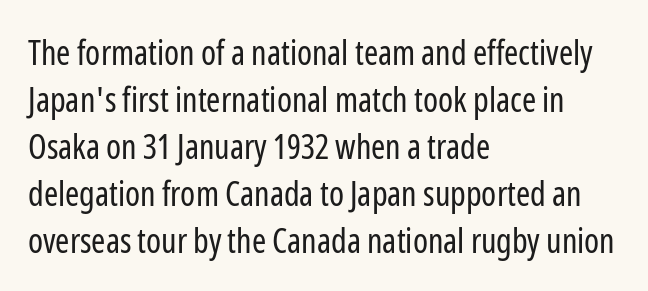
The image shows 34 px regular-weight, condensed sans-serif type, upright; set left-aligned, normal line spacing (1.38x), normal letter spacing, not underlined; low stroke contrast and a medium x-height.
